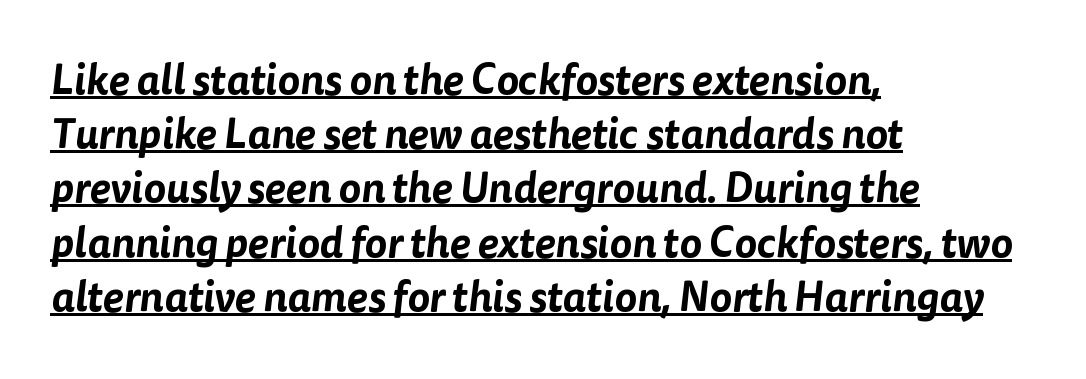
{"serif": "no", "width": "normal", "stroke_contrast": "low", "x_height": "medium", "monospaced": "no", "underline": "yes", "align": "left", "line_spacing": "normal", "line_spacing_ratio": 1.29, "letter_spacing": "normal", "letter_spacing_em": 0.0, "glyph_px": 42}
